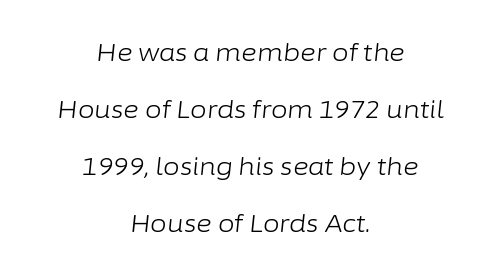
{"italic": "yes", "lean": "right", "slant_degrees": 6, "bold": "no", "underline": "no", "align": "center", "line_spacing": "loose", "line_spacing_ratio": 2.38, "letter_spacing": "normal", "letter_spacing_em": 0.0, "glyph_px": 24}
